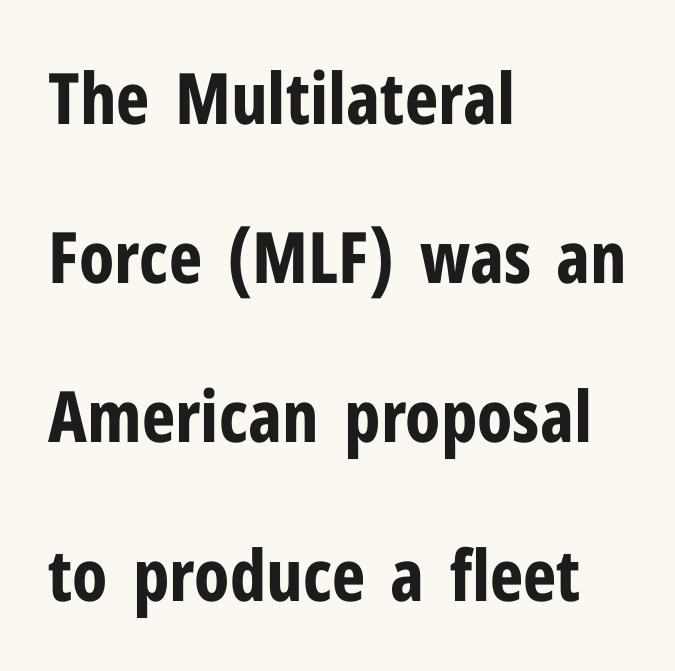
The image shows 71 px bold, condensed sans-serif type, upright; set left-aligned, loose line spacing (2.24x), normal letter spacing, not underlined; low stroke contrast and a medium x-height.
